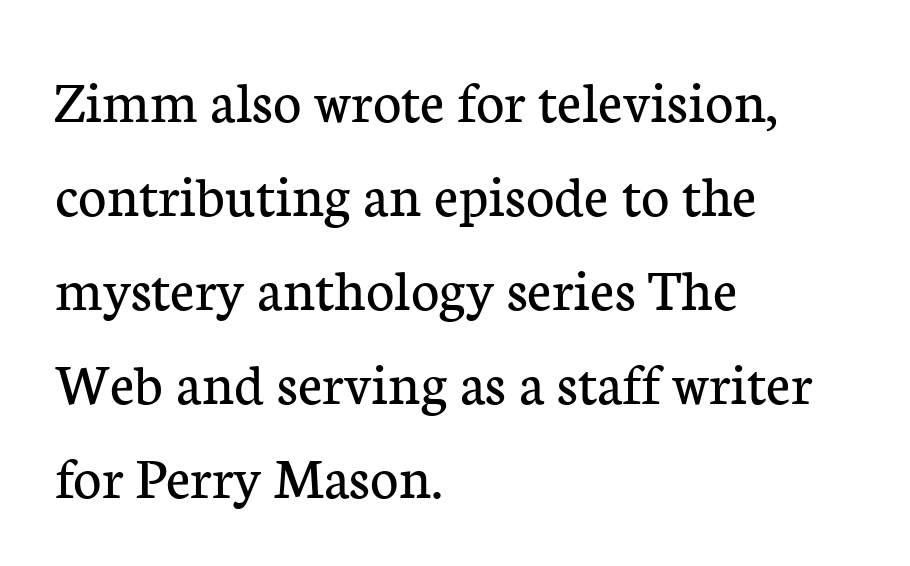
Caption: face not bold, strokes unweighted. A student would call this left alignment; a typographer would say flush left, rag right. Typographically, this falls in the serif category. A roman cut, with each character standing at attention.
